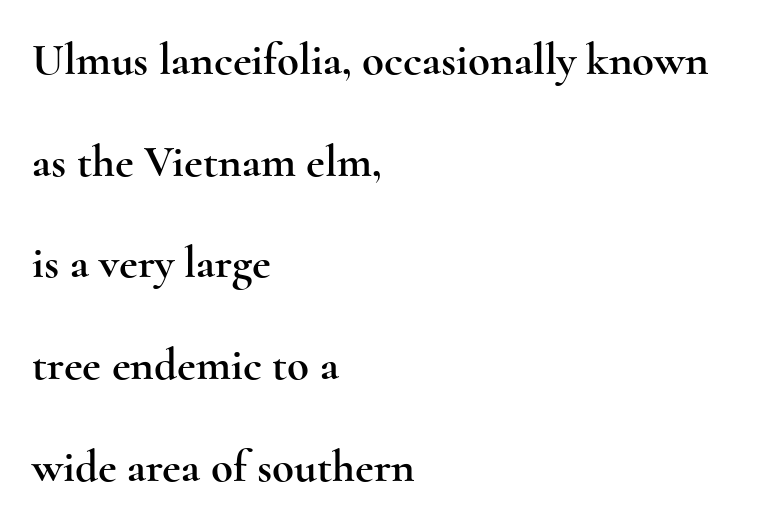
These lines are rendered in a variable-pitch font. I'd call this a serif setting — the letters wear small feet. Each new line begins a long way beneath the previous one. The gap between lines stays unmarked. Here the glyphs are tracked normally, forming tight word shapes. The text block is weighted toward the left margin, trailing off unevenly rightward.
